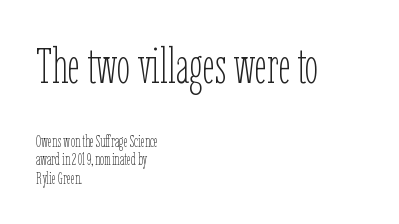
Q: Is the text bold? A: No.
Q: Is the text italic (slanted)? A: No, it is upright.
Q: Is the text underlined? A: No.
Q: How is the paragraph aligned? A: Left-aligned.
Q: Is the spacing between letters normal or unusually wide? A: Normal.
Q: Is the spacing between lines tight, normal or loose? A: Tight.
Q: Which block of text is set in a larger size, the first (top) or the second (bottom)? A: The first (top) one.
Q: Width (condensed, normal, or wide)? A: Condensed.
Q: Stroke contrast? A: Low.
Q: x-height? A: Medium.
Q: Monospaced? A: No.
